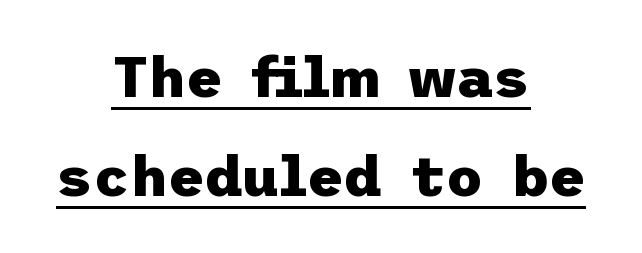
A dark, heavy texture on the line: the type is bold. Do the letters lean? They stand straight. I'd call this a sans setting — the letters go barefoot. A baseline rule has been typeset under these characters. Tracking value appears to be zero — textbook default spacing. Reading down the block, each line starts at a different indent, mirrored at its end.
